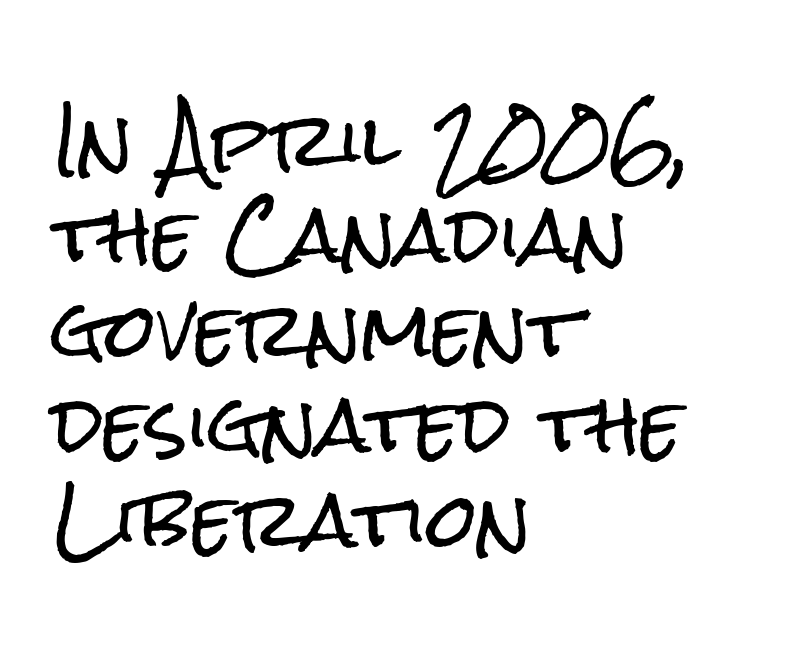
{"serif": "no", "italic": "no", "width": "condensed", "stroke_contrast": "low", "x_height": "medium", "monospaced": "no", "underline": "no", "align": "left", "line_spacing": "normal", "line_spacing_ratio": 1.3, "letter_spacing": "normal", "letter_spacing_em": 0.0, "glyph_px": 73}
